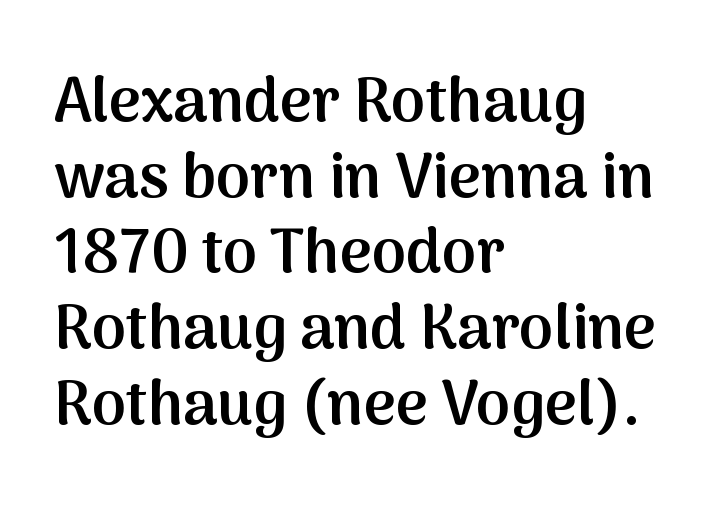
Q: Is the text bold? A: Semi-bold.
Q: Is the text italic (slanted)? A: No, it is upright.
Q: Is the typeface a serif or a sans-serif typeface? A: Sans-serif.
Q: Is the text underlined? A: No.
Q: How is the paragraph aligned? A: Left-aligned.
Q: Is the spacing between letters normal or unusually wide? A: Normal.
Q: Width (condensed, normal, or wide)? A: Normal.
Q: Stroke contrast? A: Medium.
Q: x-height? A: Medium.
Q: Monospaced? A: No.
